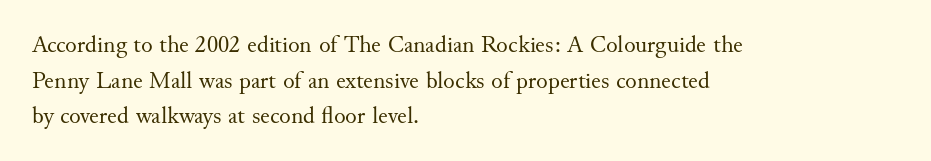
No italicization has been applied; the sample stays upright. Each line starts at the same left margin while the right side varies. Weight: regular or lighter. Compared with typical paragraphs, the rows here are spaced about the same. No extra tracking has been applied to these lines. Any mark beneath the type? The region is blank.
